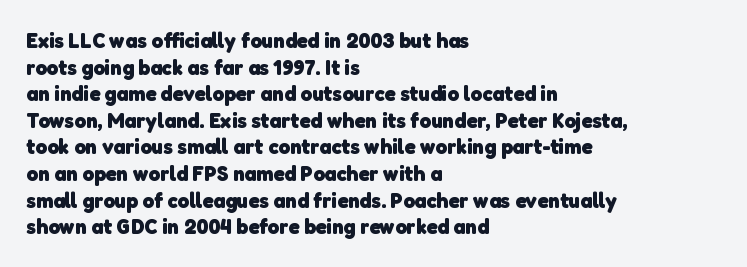
The letterforms sit shoulder to shoulder at normal distance. Bare-footed words on every line. The letters are bold, with thick, heavy strokes. Horizontal alignment here is leftward, the default for most running prose.
